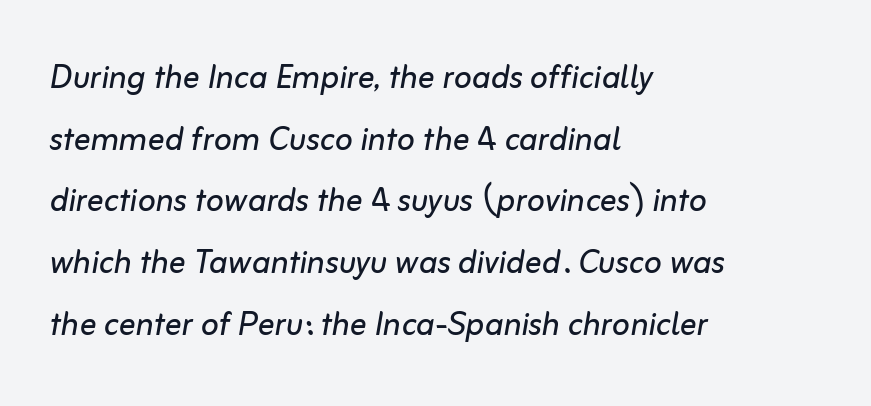
Q: Is the text bold? A: No.
Q: Is the text italic (slanted)? A: Yes, it leans right by about 10 degrees.
Q: Is the text underlined? A: No.
Q: How is the paragraph aligned? A: Left-aligned.
Q: Is the spacing between letters normal or unusually wide? A: Normal.
Q: Is the spacing between lines tight, normal or loose? A: Normal.
Q: Width (condensed, normal, or wide)? A: Normal.
Q: Stroke contrast? A: Low.
Q: x-height? A: Medium.
Q: Monospaced? A: No.
